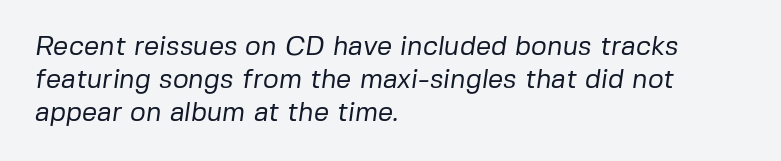
The image shows 27 px text type; set left-aligned, line spacing 1.22x, normal letter spacing, not underlined.
